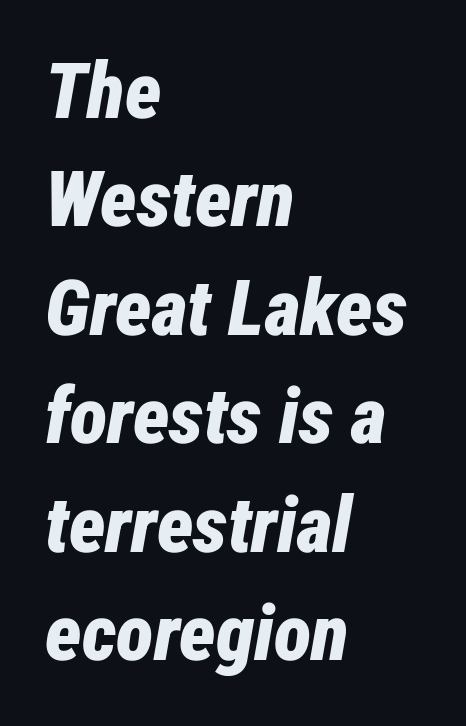
{"italic": "yes", "lean": "right", "slant_degrees": 12, "bold": "yes", "weight": "bold", "width": "condensed", "stroke_contrast": "low", "x_height": "medium", "monospaced": "no", "underline": "no", "align": "left", "line_spacing": "normal", "line_spacing_ratio": 1.39, "letter_spacing": "normal", "letter_spacing_em": 0.0, "glyph_px": 78}
